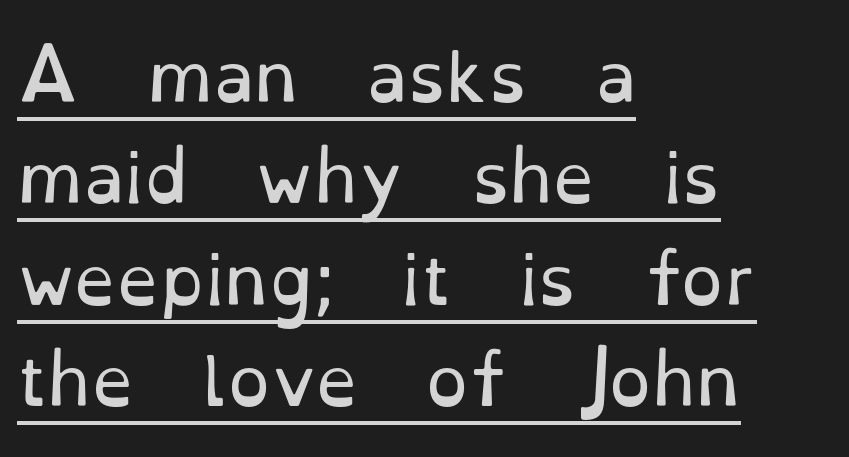
Q: Is the text bold? A: No.
Q: Is the text italic (slanted)? A: No, it is upright.
Q: Is the typeface a serif or a sans-serif typeface? A: Sans-serif.
Q: Is the text underlined? A: Yes.
Q: How is the paragraph aligned? A: Left-aligned.
Q: Is the spacing between letters normal or unusually wide? A: Normal.
Q: Is the spacing between lines tight, normal or loose? A: Normal.
Q: Width (condensed, normal, or wide)? A: Normal.
Q: Stroke contrast? A: Low.
Q: x-height? A: Small.
Q: Monospaced? A: No.
